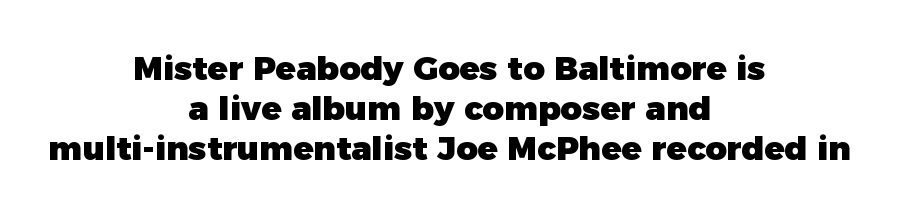
{"serif": "no", "italic": "no", "bold": "yes", "weight": "heavy", "width": "normal", "stroke_contrast": "low", "x_height": "medium", "monospaced": "no", "underline": "no", "align": "center", "line_spacing_ratio": 1.21, "letter_spacing": "normal", "letter_spacing_em": 0.0, "glyph_px": 33}
